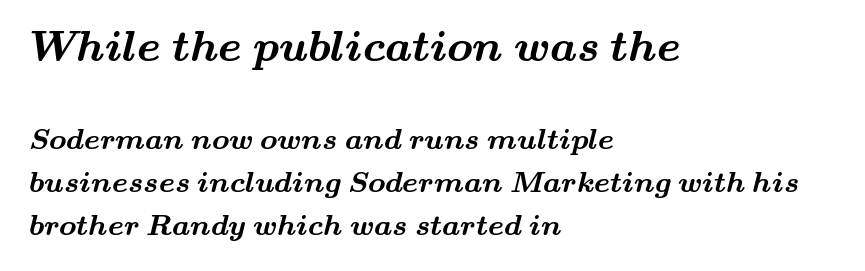
The image shows 43 px bold, wide serif type; set left-aligned, normal line spacing (1.48x), normal letter spacing, not underlined; the first (top) block is 1.48x larger; medium stroke contrast and a small x-height.
